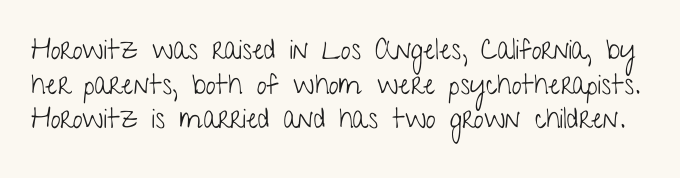
Type style note: lacks serifs. Looks like regular typesetting: each glyph gets only the width it needs. In terms of letterspacing, this is plain default setting. This is roman type, the default non-slanted kind. The weight tops out at a normal text grade. Anything drawn beneath the words? Only blank space.
